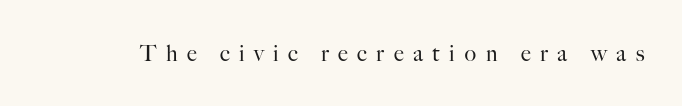
Q: Is the text bold? A: No.
Q: Is the text italic (slanted)? A: No, it is upright.
Q: Is the text underlined? A: No.
Q: Is the spacing between letters normal or unusually wide? A: Unusually wide.
